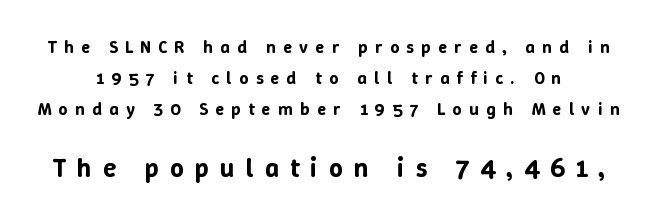
Q: Is the text italic (slanted)? A: No, it is upright.
Q: Is the text underlined? A: No.
Q: Is the spacing between letters normal or unusually wide? A: Unusually wide.
Q: Which block of text is set in a larger size, the first (top) or the second (bottom)? A: The second (bottom) one.
